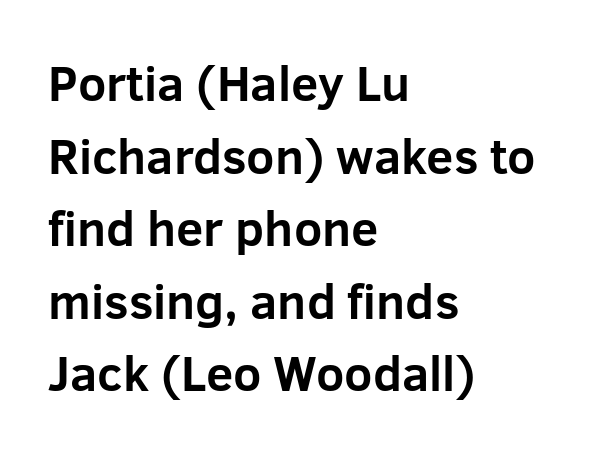
The image shows 49 px bold sans-serif type, upright; set left-aligned, normal line spacing (1.48x), normal letter spacing, not underlined; low stroke contrast and a medium x-height.
